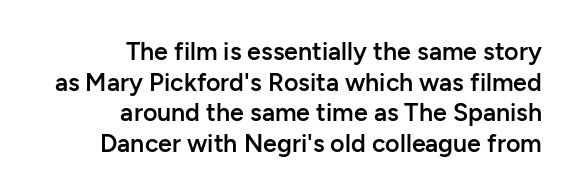
{"italic": "no", "bold": "semi", "underline": "no", "align": "right", "line_spacing_ratio": 1.23, "letter_spacing": "normal", "letter_spacing_em": 0.0, "glyph_px": 25}
